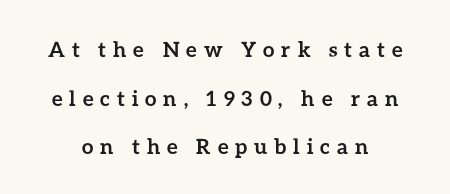
Q: Is the text bold? A: Yes.
Q: Is the text italic (slanted)? A: No, it is upright.
Q: Is the text underlined? A: No.
Q: Is the spacing between letters normal or unusually wide? A: Unusually wide.
Q: Is the spacing between lines tight, normal or loose? A: Loose.
